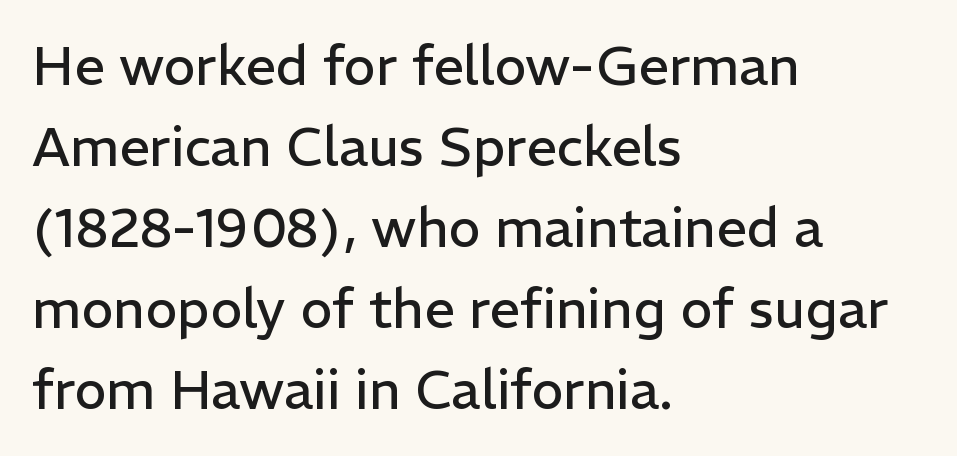
Are there feet on the stems? There aren't — it's a sans. The horizontal fit of the characters is conventional and even. The font sits on the lighter half of the weight spectrum, regular included. The strip under each line holds only bare page. Nope, not italic — everything's standing straight.
